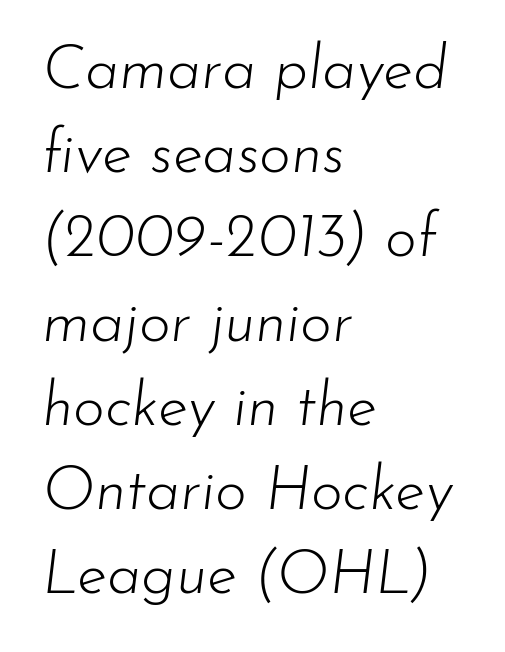
Q: Is the text bold? A: No.
Q: Is the text italic (slanted)? A: Yes, it leans right by about 7 degrees.
Q: Is the text underlined? A: No.
Q: How is the paragraph aligned? A: Left-aligned.
Q: Is the spacing between letters normal or unusually wide? A: Normal.
Q: Is the spacing between lines tight, normal or loose? A: Normal.
Q: Width (condensed, normal, or wide)? A: Normal.
Q: Stroke contrast? A: Low.
Q: x-height? A: Small.
Q: Monospaced? A: No.
